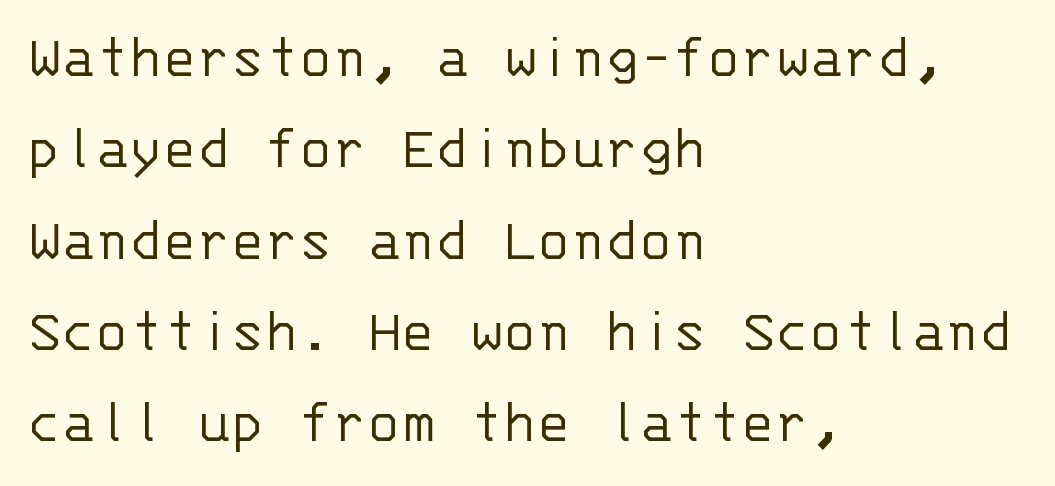
Each line starts at the same left margin while the right side varies. The rendering keeps characters at their native spacing. This sample has the even, mechanical cadence of fixed-width lettering. Letters rest on an invisible, unmarked baseline. Regarding serifs, this sample does without them.
